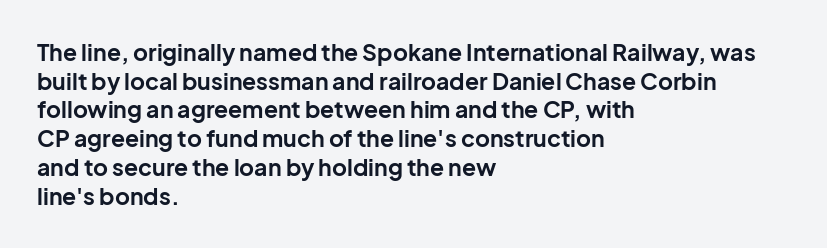
Q: Is the text bold? A: Yes.
Q: Is the text italic (slanted)? A: No, it is upright.
Q: Is the text underlined? A: No.
Q: How is the paragraph aligned? A: Left-aligned.
Q: Is the spacing between letters normal or unusually wide? A: Normal.
Q: Is the spacing between lines tight, normal or loose? A: Normal.
